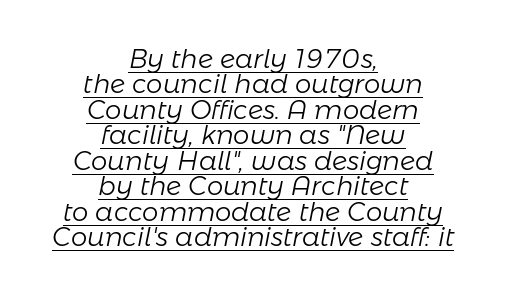
The image shows 26 px text type, italic (leaning right); set centered, tight line spacing (0.98x), normal letter spacing, underlined.
